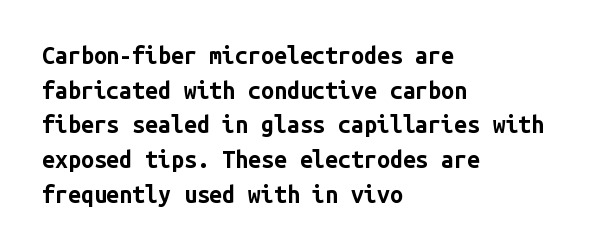
Q: Is the text bold? A: Yes.
Q: Is the text italic (slanted)? A: No, it is upright.
Q: Is the text underlined? A: No.
Q: How is the paragraph aligned? A: Left-aligned.
Q: Is the spacing between letters normal or unusually wide? A: Normal.
Q: Is the spacing between lines tight, normal or loose? A: Normal.
